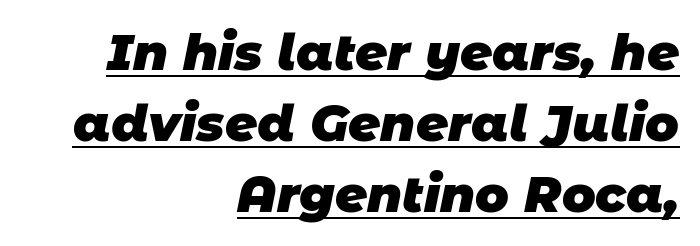
{"serif": "no", "bold": "yes", "weight": "heavy", "width": "normal", "stroke_contrast": "low", "x_height": "large", "monospaced": "no", "underline": "yes", "align": "right", "line_spacing": "normal", "line_spacing_ratio": 1.42, "letter_spacing": "normal", "letter_spacing_em": 0.0, "glyph_px": 50}
